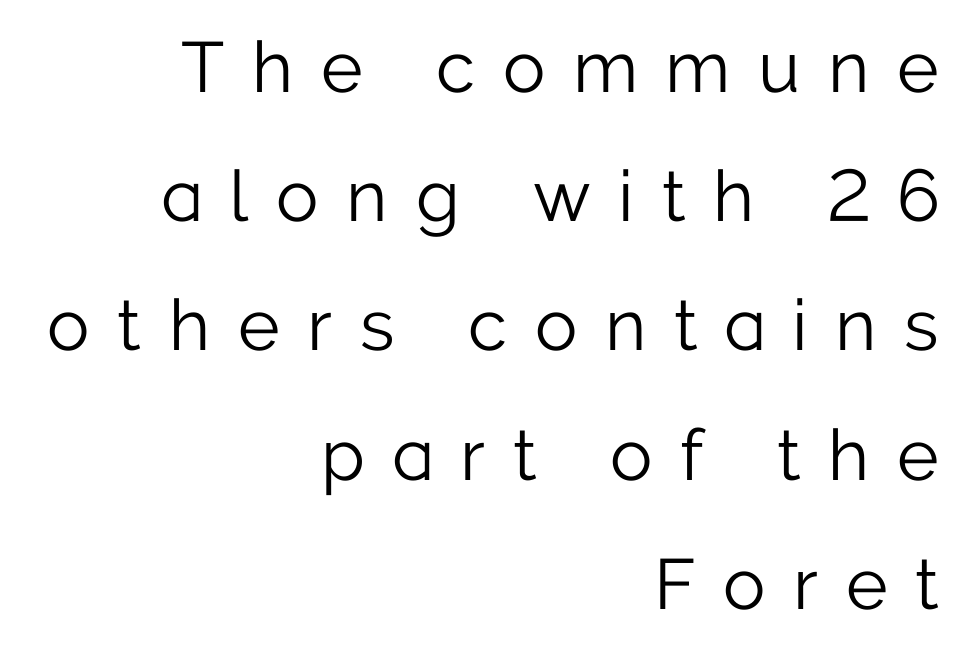
{"serif": "no", "italic": "no", "bold": "no", "weight": "light", "width": "normal", "stroke_contrast": "low", "x_height": "medium", "monospaced": "no", "underline": "no", "align": "right", "line_spacing_ratio": 1.82, "letter_spacing": "wide", "letter_spacing_em": 0.39, "glyph_px": 71}
